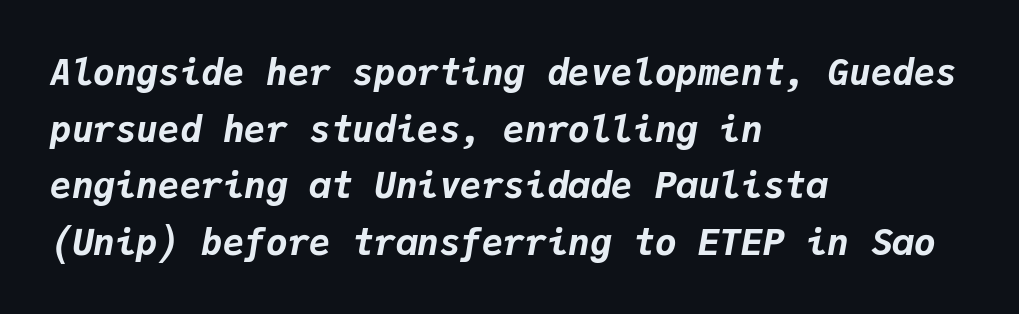
Letter spacing: default. The lines are quadded left. The typography opts for an oblique posture over an upright one. Each row of text sits above clean, open space. Every character here occupies the same horizontal width, giving the sample a typewriter-like rhythm.
